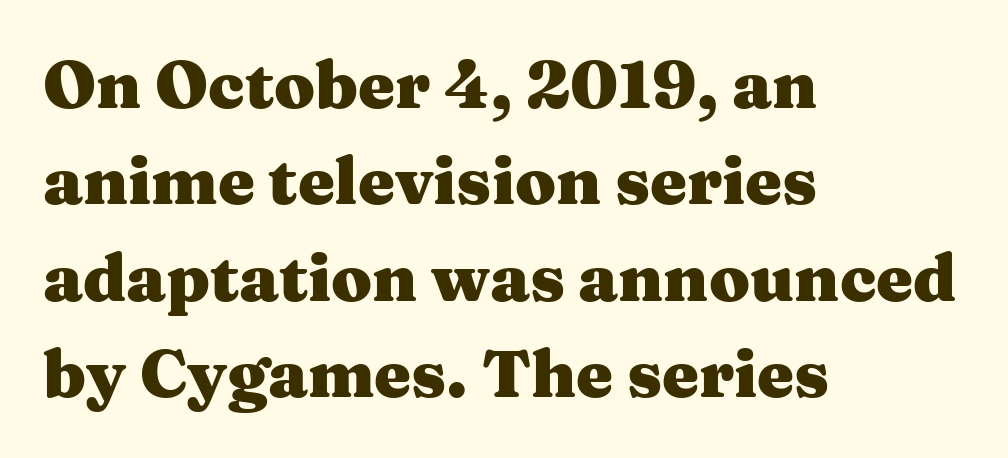
These lines are rendered in a variable-pitch font. The letters are bold, with thick, heavy strokes. Posture: vertical. This sample uses a serif face. Lines of text with bare space underneath. Horizontally, the lines are justified to the leading edge only.
